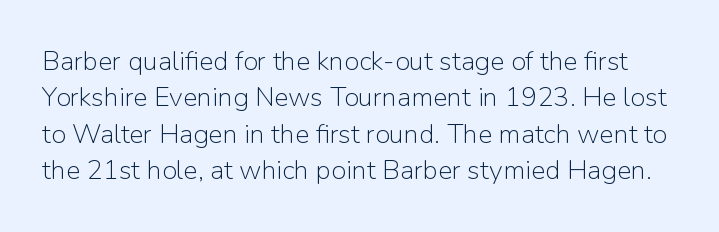
The zone under the glyphs is completely vacant. These lines keep a tight, regular rhythm from letter to letter. Counters stay open thanks to moderate or lighter strokes. Evenly set lines give the paragraph a standard silhouette. It's the straight-up-and-down kind of type.
